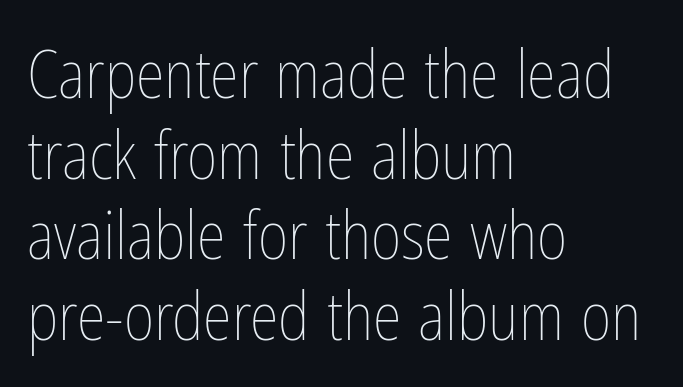
Q: Is the text bold? A: No.
Q: Is the text italic (slanted)? A: No, it is upright.
Q: Is the text underlined? A: No.
Q: How is the paragraph aligned? A: Left-aligned.
Q: Is the spacing between letters normal or unusually wide? A: Normal.
Q: Width (condensed, normal, or wide)? A: Condensed.
Q: Stroke contrast? A: Low.
Q: x-height? A: Medium.
Q: Monospaced? A: No.
